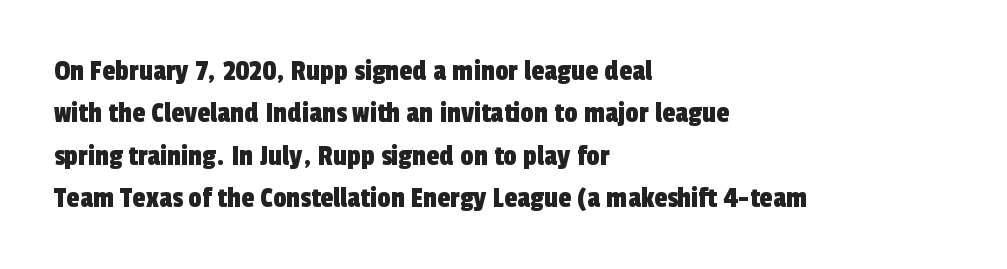
Each letter keeps its own natural width here, so spacing adapts to shape. Leading: standard. Quick note: underline off. No extra tracking has been applied to these lines.
